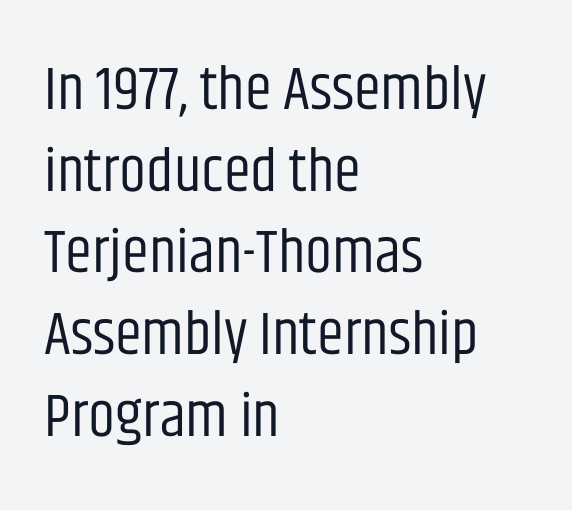
{"serif": "no", "italic": "no", "bold": "no", "weight": "regular", "width": "condensed", "stroke_contrast": "low", "x_height": "large", "monospaced": "no", "underline": "no", "align": "left", "line_spacing": "normal", "line_spacing_ratio": 1.34, "letter_spacing": "normal", "letter_spacing_em": 0.0, "glyph_px": 61}
